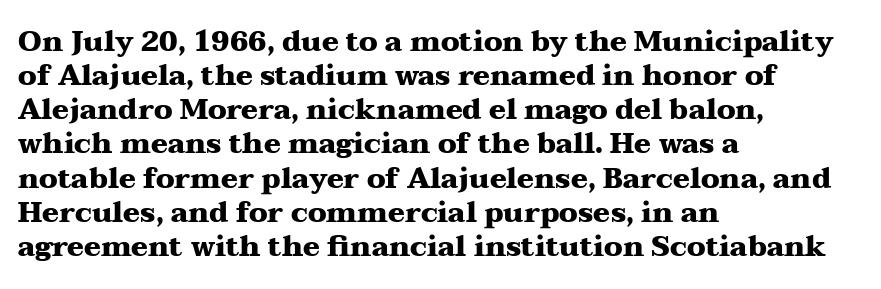
Q: Is the text bold? A: Yes.
Q: Is the text italic (slanted)? A: No, it is upright.
Q: Is the typeface a serif or a sans-serif typeface? A: Serif.
Q: Is the text underlined? A: No.
Q: How is the paragraph aligned? A: Left-aligned.
Q: Is the spacing between letters normal or unusually wide? A: Normal.
Q: Width (condensed, normal, or wide)? A: Wide.
Q: Stroke contrast? A: Medium.
Q: x-height? A: Medium.
Q: Monospaced? A: No.
